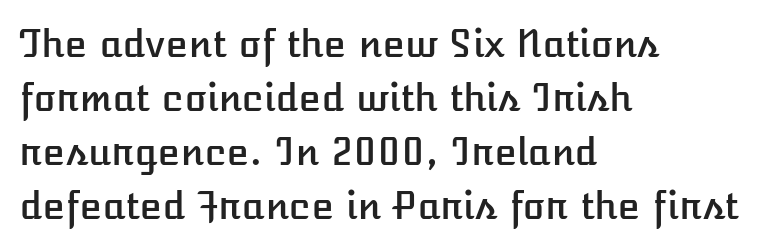
Q: Is the text italic (slanted)? A: No, it is upright.
Q: Is the text underlined? A: No.
Q: How is the paragraph aligned? A: Left-aligned.
Q: Is the spacing between letters normal or unusually wide? A: Normal.
Q: Is the spacing between lines tight, normal or loose? A: Normal.
Q: Width (condensed, normal, or wide)? A: Normal.
Q: Stroke contrast? A: Low.
Q: x-height? A: Medium.
Q: Monospaced? A: No.
